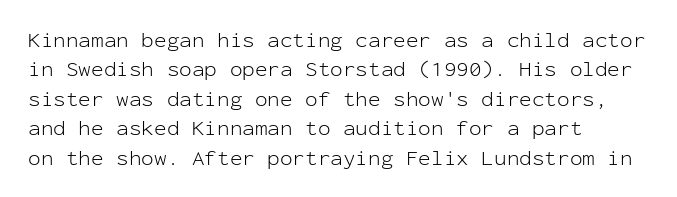
The image shows 21 px text type, upright; set left-aligned, normal line spacing (1.4x), normal letter spacing, not underlined.
